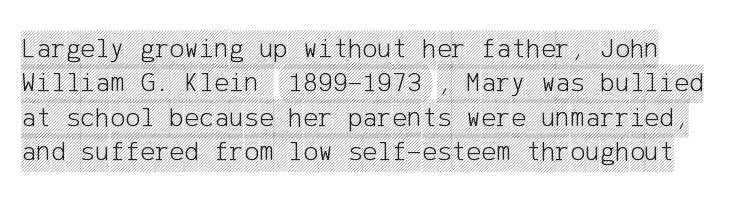
The passage shown has conventional tracking throughout. The space directly below the letters is spotless. The type sits square on the baseline with zero lean.
